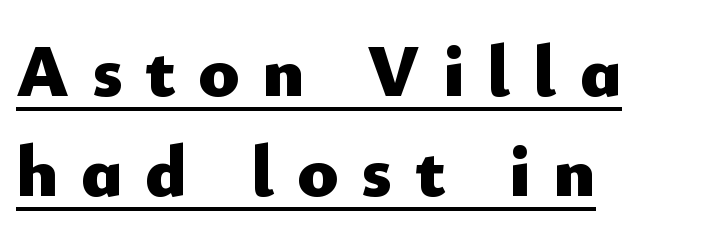
This sample has the flowing, uneven cadence of proportional lettering. Designer's note — italics off, roman on. A dark, heavy texture on the line: the type is bold. This is sans-serif lettering, the kind often seen on screens and signage.
